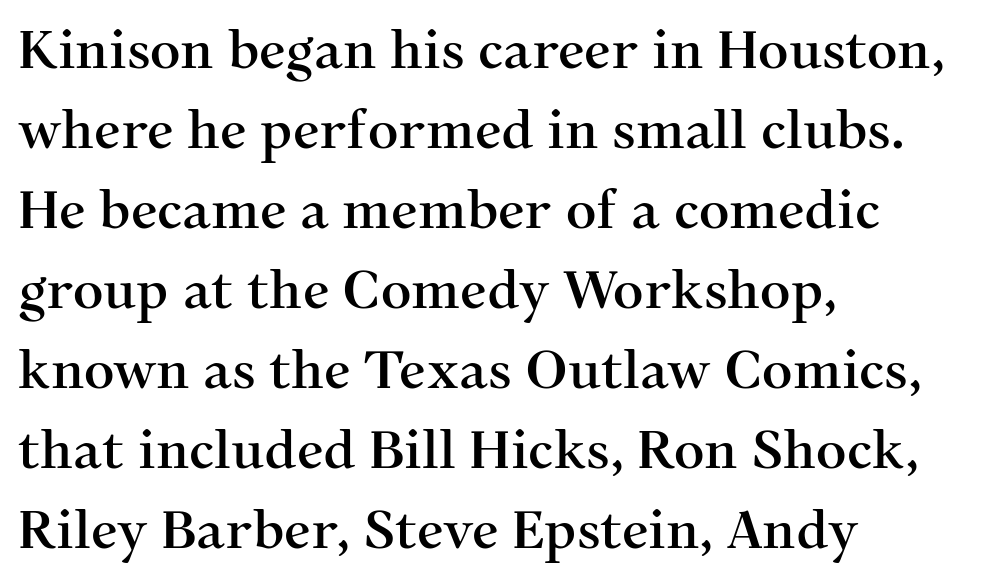
The image shows 53 px serif type, upright; set left-aligned, normal line spacing (1.51x), normal letter spacing, not underlined; medium stroke contrast and a medium x-height.
